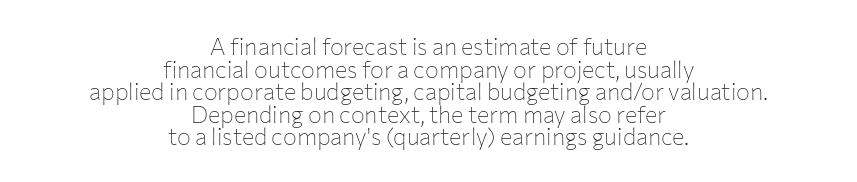
The image shows 23 px text type, upright; set centered, tight line spacing (0.98x), normal letter spacing, not underlined.
